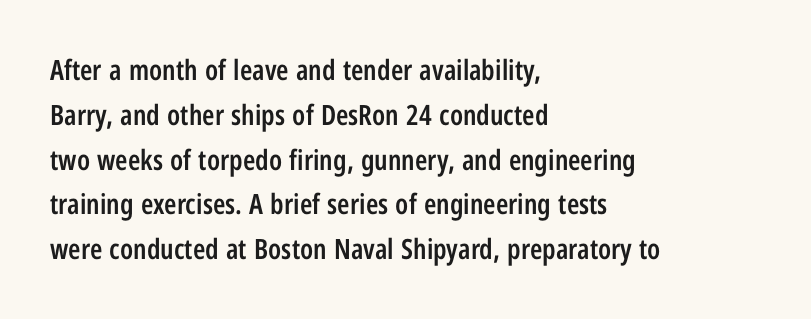
Varying glyph widths throughout — classic text-font behaviour. The vertical gap from one line to the next is medium. In terms of letterform style, serifs are entirely absent. Short note: letters normally spaced.
